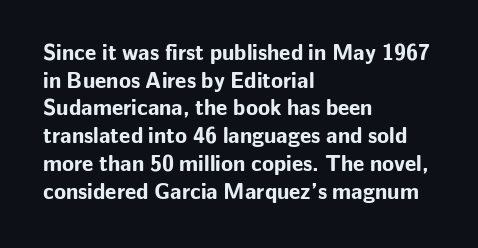
Q: Is the text bold? A: Yes.
Q: Is the text italic (slanted)? A: No, it is upright.
Q: Is the text underlined? A: No.
Q: How is the paragraph aligned? A: Left-aligned.
Q: Is the spacing between letters normal or unusually wide? A: Normal.
Q: Is the spacing between lines tight, normal or loose? A: Normal.
